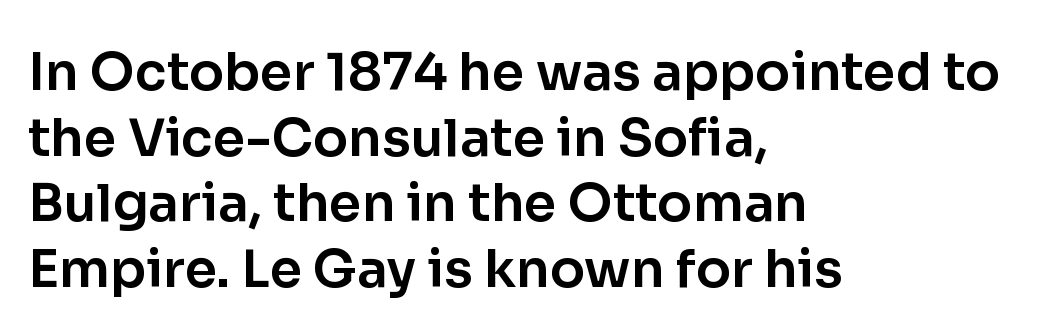
The image shows 52 px sans-serif type, upright; set left-aligned, normal line spacing (1.26x), normal letter spacing, not underlined; low stroke contrast and a medium x-height.
